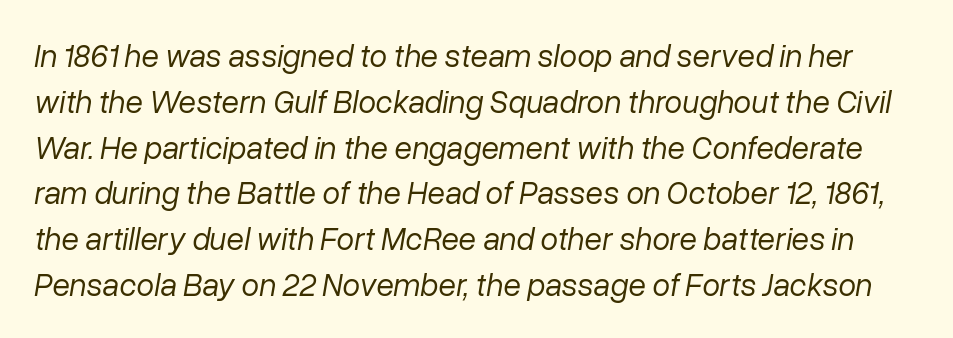
Does extra space separate the letters? No, they use regular spacing. This sample has the flowing, uneven cadence of proportional lettering. Summary of weight: not heavy and not bold. What's the leading like? Ordinary, nothing unusual. Decoration check: the copy has no underline.
